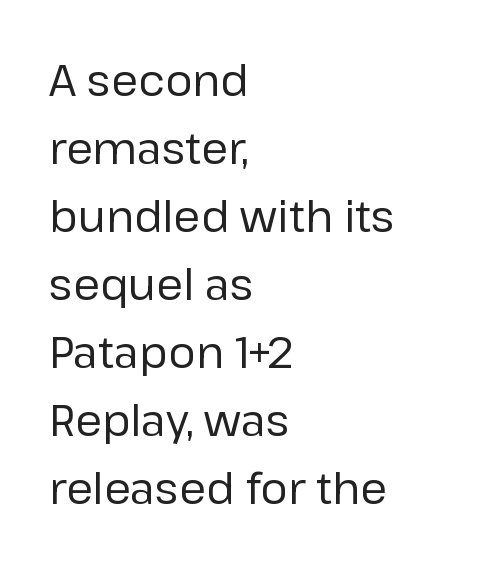
{"serif": "no", "italic": "no", "bold": "no", "weight": "regular", "width": "normal", "stroke_contrast": "low", "x_height": "medium", "monospaced": "no", "underline": "no", "align": "left", "line_spacing": "normal", "line_spacing_ratio": 1.58, "letter_spacing": "normal", "letter_spacing_em": 0.0, "glyph_px": 43}
